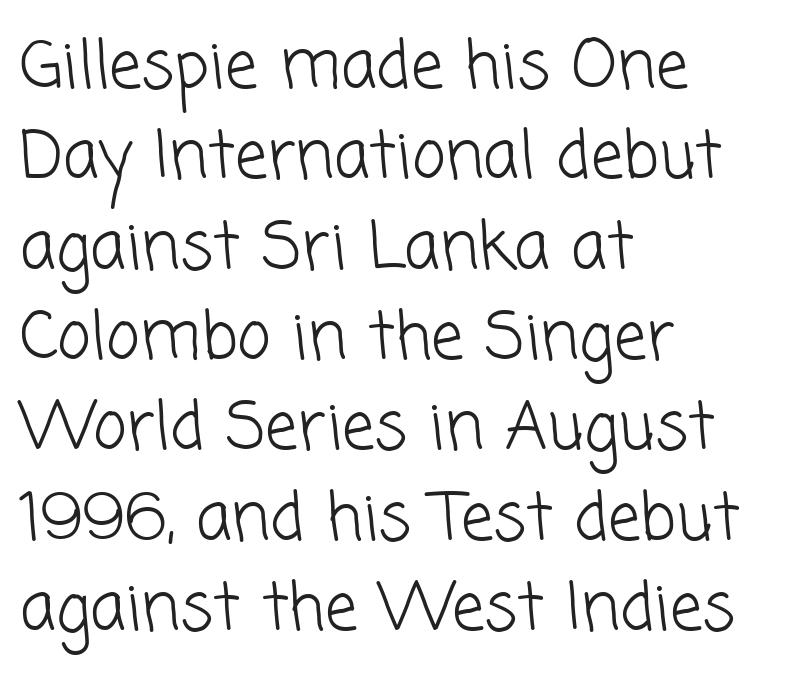
{"serif": "no", "bold": "no", "weight": "light", "width": "normal", "stroke_contrast": "low", "x_height": "medium", "monospaced": "no", "underline": "no", "align": "left", "line_spacing": "normal", "line_spacing_ratio": 1.39, "letter_spacing": "normal", "letter_spacing_em": 0.0, "glyph_px": 65}
